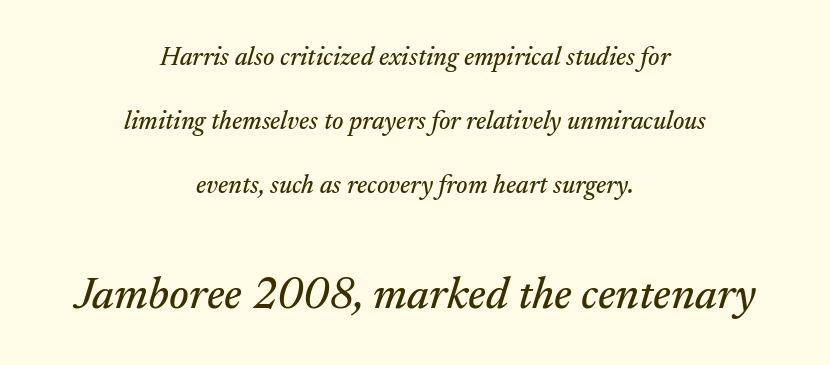
{"serif": "yes", "italic": "yes", "lean": "right", "slant_degrees": 17, "width": "normal", "stroke_contrast": "medium", "x_height": "small", "monospaced": "no", "underline": "no", "align": "center", "line_spacing": "loose", "line_spacing_ratio": 2.47, "letter_spacing": "normal", "letter_spacing_em": 0.0, "larger_block": "second", "size_ratio": 1.73, "glyph_px": 45}
